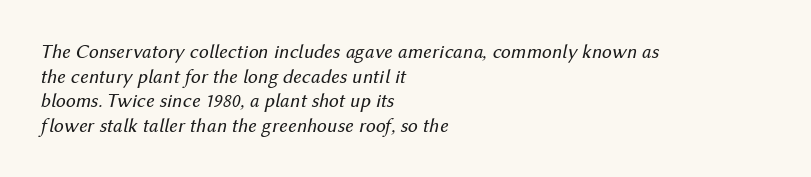
The letterforms sit at book weight or below. Every character sits at an angle, as italics do. Check under the words: just untouched page. Each line starts at the same left margin while the right side varies.
